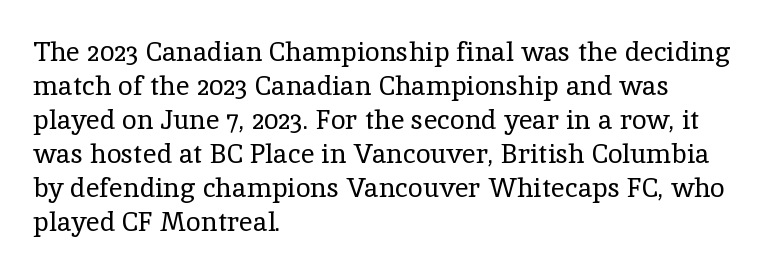
{"italic": "no", "bold": "no", "underline": "no", "align": "left", "line_spacing": "normal", "line_spacing_ratio": 1.26, "letter_spacing": "normal", "letter_spacing_em": 0.0, "glyph_px": 27}
